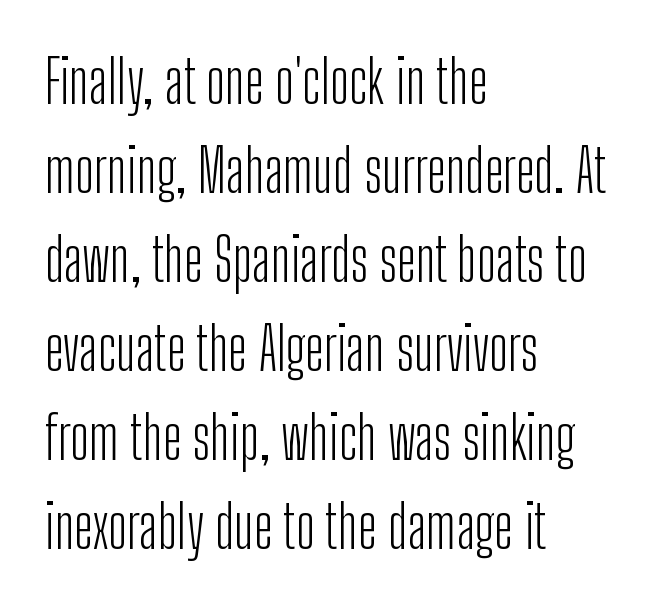
The image shows 59 px light, condensed sans-serif type, upright; set left-aligned, normal line spacing (1.51x), normal letter spacing, not underlined; low stroke contrast and a medium x-height.
